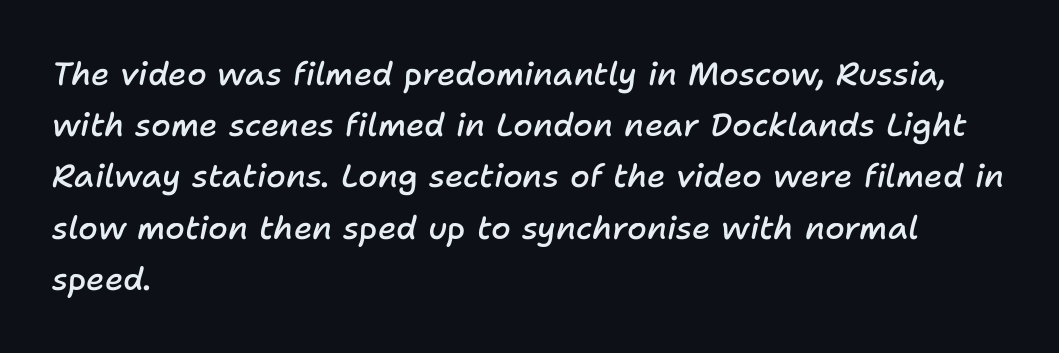
A typesetter would call this proportional, since set widths differ per character. These lines stack with their left ends in a neat column. Rule under the text: the space is simply empty. Style check: oblique. Firm but not heavy-handed strokes: this text is semibold.
